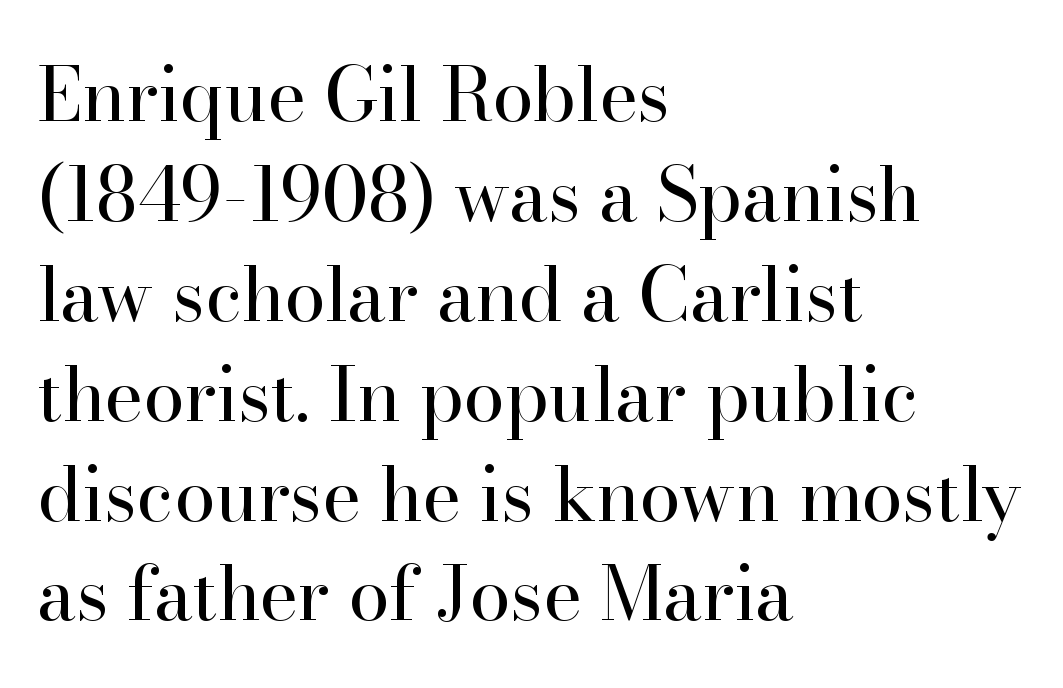
Q: Is the text bold? A: No.
Q: Is the text italic (slanted)? A: No, it is upright.
Q: Is the typeface a serif or a sans-serif typeface? A: Serif.
Q: Is the text underlined? A: No.
Q: How is the paragraph aligned? A: Left-aligned.
Q: Is the spacing between letters normal or unusually wide? A: Normal.
Q: Is the spacing between lines tight, normal or loose? A: Normal.
Q: Width (condensed, normal, or wide)? A: Normal.
Q: Stroke contrast? A: High.
Q: x-height? A: Small.
Q: Monospaced? A: No.
